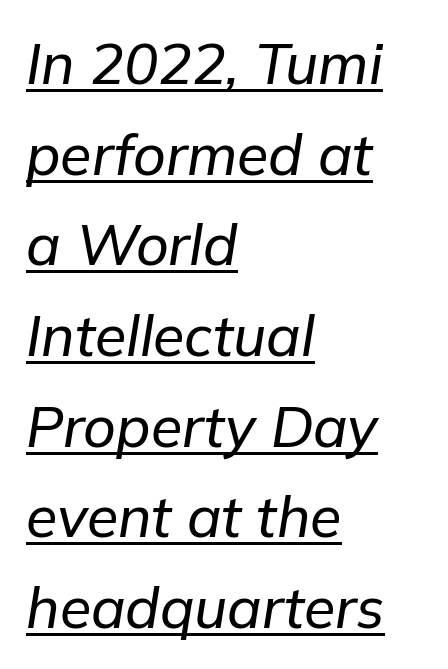
Q: Is the text italic (slanted)? A: Yes, it leans right by about 9 degrees.
Q: Is the text underlined? A: Yes.
Q: How is the paragraph aligned? A: Left-aligned.
Q: Is the spacing between letters normal or unusually wide? A: Normal.
Q: Is the spacing between lines tight, normal or loose? A: Normal.
Q: Width (condensed, normal, or wide)? A: Normal.
Q: Stroke contrast? A: Low.
Q: x-height? A: Medium.
Q: Monospaced? A: No.
